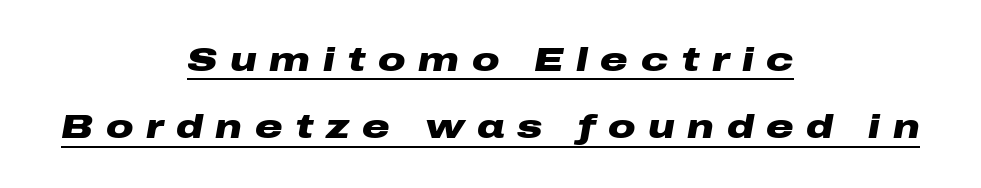
A typographer would call this underscored text. The sample has been set heavy, in full bold. There's an unmistakable incline to the writing here. The rendering positions every line midway between the sides. Inter-character spacing is expanded well beyond the font's built-in metrics. Loosely led — the rows are spread out.
